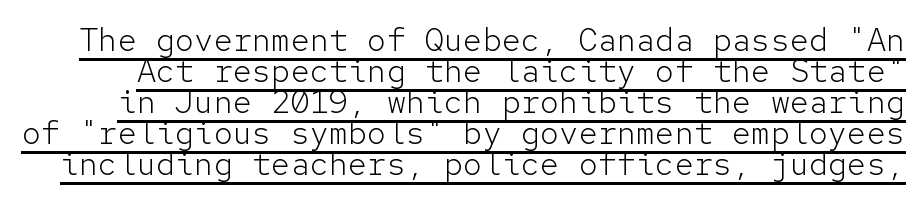
Q: Is the text bold? A: No.
Q: Is the text italic (slanted)? A: No, it is upright.
Q: Is the typeface a serif or a sans-serif typeface? A: Sans-serif.
Q: Is the text underlined? A: Yes.
Q: Is the spacing between letters normal or unusually wide? A: Normal.
Q: Is the spacing between lines tight, normal or loose? A: Tight.
Q: Width (condensed, normal, or wide)? A: Normal.
Q: Stroke contrast? A: Low.
Q: x-height? A: Medium.
Q: Monospaced? A: Yes.
